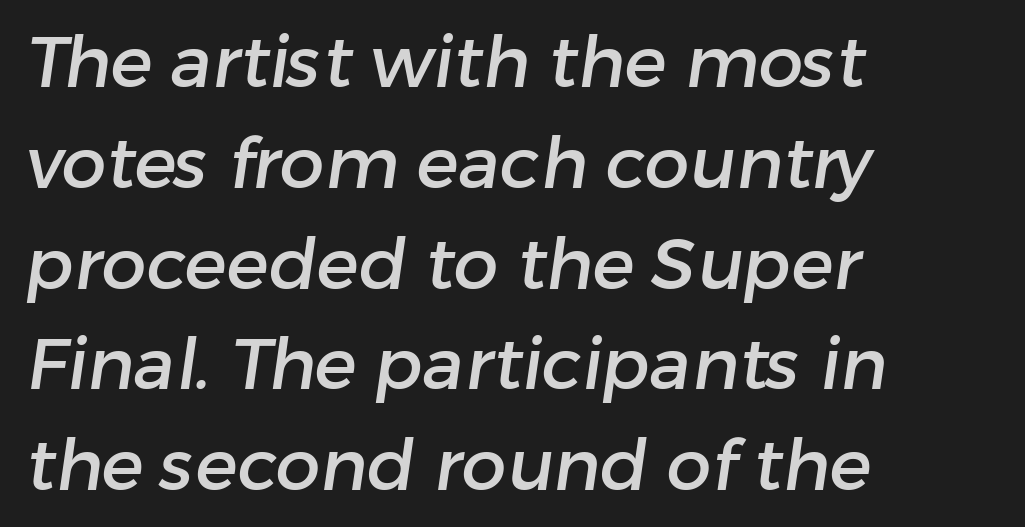
Compared with a centered layout, this one pins lines to the left instead. Successive baselines arrive at the customary interval. Descender tails drop into unmarked territory. Each letter keeps its own natural width here, so spacing adapts to shape. A typesetter would label this face a sans. This rendering leaves character spacing at its baseline value.
